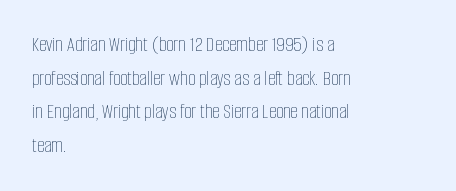
The font's upright variant was chosen for this text. Does the leading feel generous? No, just average. Letters rest on an invisible, unmarked baseline. Heft: none added — not bold. Typeset ragged right — the left edge is the straight one.
